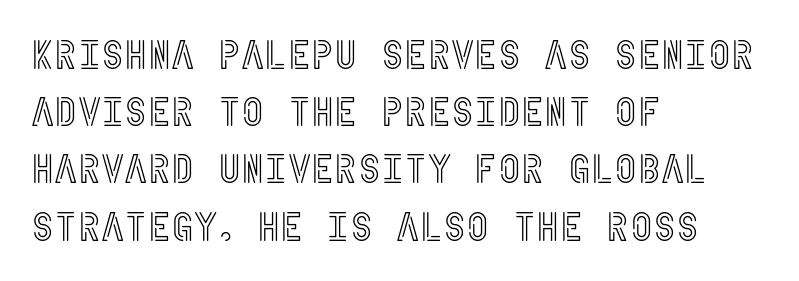
Type without underlining. Default kerning and tracking; the words read as compact shapes. Designer's note — italics off, roman on. Short and long lines alike share a common starting point at left.
